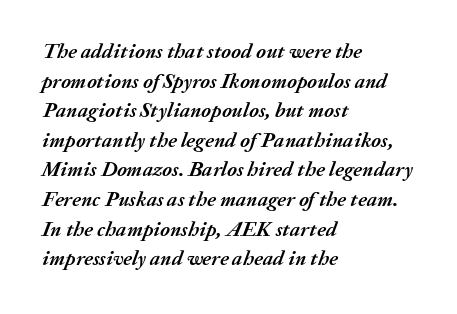
Regular leading. Caption: bold face, heavy strokes. This sample is left-justified, so line endings fall wherever the words run out. Characters are canted at an angle relative to the baseline's perpendicular. Just letters on the line, the space beneath them empty. Default kerning and tracking; the words read as compact shapes.
